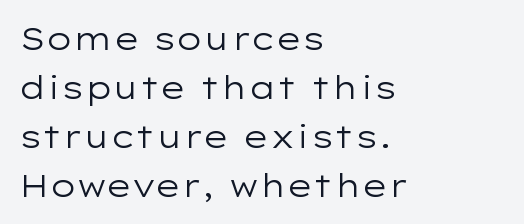
The passage shown has conventional tracking throughout. Here the designer chose a conventional face with non-uniform glyph widths. The font's upright variant was chosen for this text. Each row of text sits above clean, open space. These lines are composed in type without serifs.
